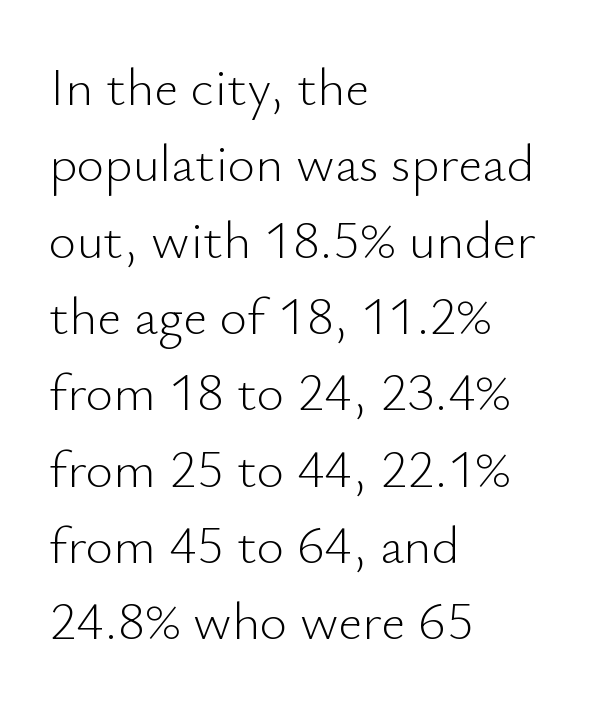
Q: Is the text bold? A: No.
Q: Is the text italic (slanted)? A: No, it is upright.
Q: Is the typeface a serif or a sans-serif typeface? A: Sans-serif.
Q: Is the text underlined? A: No.
Q: How is the paragraph aligned? A: Left-aligned.
Q: Is the spacing between letters normal or unusually wide? A: Normal.
Q: Is the spacing between lines tight, normal or loose? A: Normal.
Q: Width (condensed, normal, or wide)? A: Normal.
Q: Stroke contrast? A: Low.
Q: x-height? A: Small.
Q: Monospaced? A: No.
